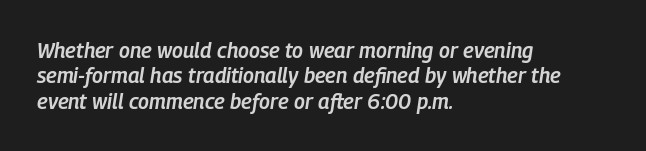
Q: Is the text bold? A: Semi-bold.
Q: Is the text italic (slanted)? A: Yes, it leans right by about 9 degrees.
Q: Is the text underlined? A: No.
Q: How is the paragraph aligned? A: Left-aligned.
Q: Is the spacing between letters normal or unusually wide? A: Normal.
